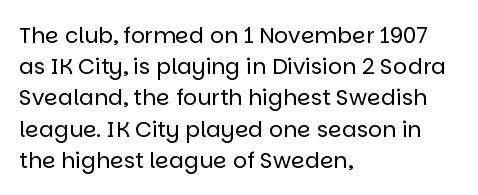
Every row of glyphs begins at an identical x-position on the left. The typesetting does not lean heavy: it is not bold. One glance says typical: line gaps are just what's usual. Underlining? Definitely not there.
